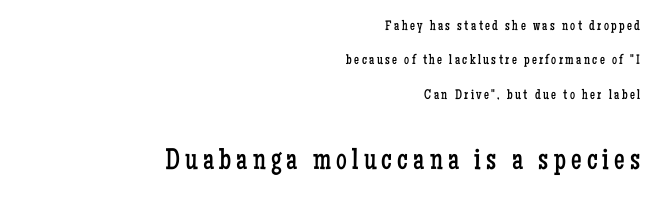
The image shows 30 px regular-weight, condensed serif type, upright; set right-aligned, loose line spacing (2.46x), not underlined; the second (bottom) block is 2.14x larger; low stroke contrast and a medium x-height.
